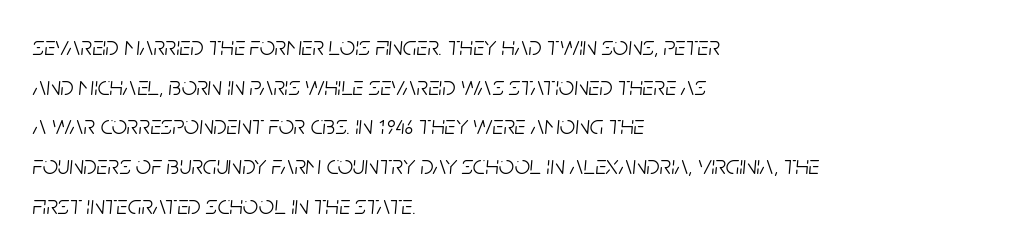
The lines are quadded left. Check under the words: just untouched page. Emphasis-style slanted type is in use. Weight: not bold — regular or lighter. These lines sit exactly where default settings would place them. Caption: standard tracking, unaltered.
